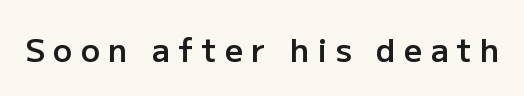
Posture: upright roman. To sum up the face: it is a sans, with no serifs. Letters rest on an invisible, unmarked baseline. Does extra space separate the letters? Yes, quite a lot of it.
